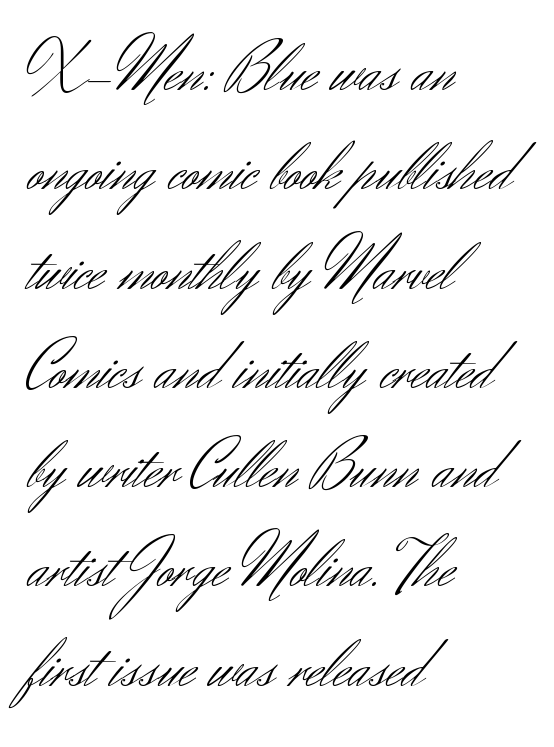
Q: Is the text bold? A: No.
Q: Is the text italic (slanted)? A: Yes.
Q: Is the typeface a serif or a sans-serif typeface? A: Sans-serif.
Q: Is the text underlined? A: No.
Q: How is the paragraph aligned? A: Left-aligned.
Q: Is the spacing between letters normal or unusually wide? A: Normal.
Q: Is the spacing between lines tight, normal or loose? A: Normal.
Q: Width (condensed, normal, or wide)? A: Normal.
Q: Stroke contrast? A: Medium.
Q: x-height? A: Small.
Q: Monospaced? A: No.
